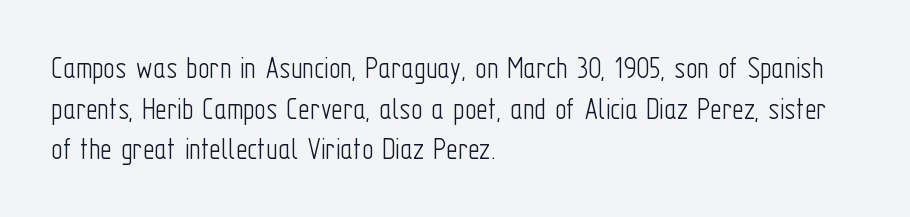
Q: Is the text bold? A: No.
Q: Is the text italic (slanted)? A: No, it is upright.
Q: Is the typeface a serif or a sans-serif typeface? A: Sans-serif.
Q: Is the text underlined? A: No.
Q: How is the paragraph aligned? A: Left-aligned.
Q: Is the spacing between letters normal or unusually wide? A: Normal.
Q: Is the spacing between lines tight, normal or loose? A: Normal.
Q: Width (condensed, normal, or wide)? A: Condensed.
Q: Stroke contrast? A: Low.
Q: x-height? A: Medium.
Q: Monospaced? A: No.
